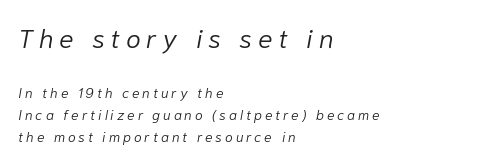
{"italic": "yes", "lean": "right", "slant_degrees": 10, "bold": "no", "underline": "no", "align": "left", "line_spacing": "normal", "line_spacing_ratio": 1.58, "letter_spacing": "wide", "letter_spacing_em": 0.21, "larger_block": "first", "size_ratio": 1.93, "glyph_px": 27}
